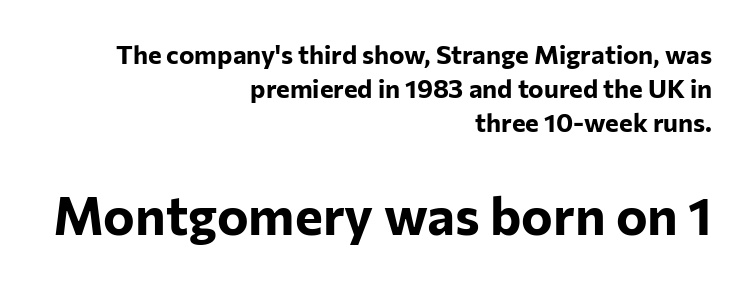
The letters advance in unequal steps, a hallmark of proportional type. The gaps between neighbouring characters are ordinary and unremarkable. Does the copy run flush right? Yes — the right margin is perfectly even. The space beneath each line is pristine and unruled.
